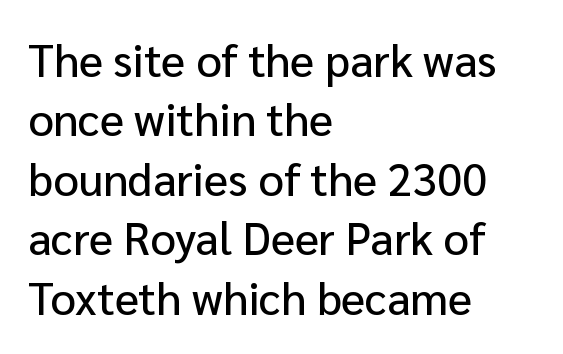
The font family rendered here belongs to the sans-serif group. The rows are spaced the way most documents space them. This sample has the flowing, uneven cadence of proportional lettering. Posture: straight, roman, zero tilt.
